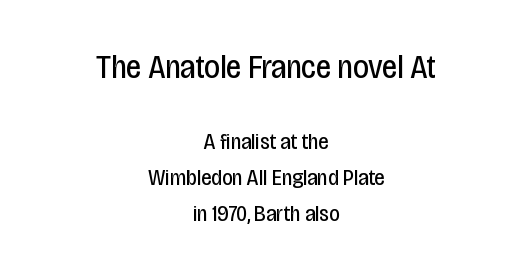
The image shows 34 px regular-weight, condensed sans-serif type, upright; set centered, normal line spacing (1.57x), normal letter spacing, not underlined; the first (top) block is 1.48x larger; low stroke contrast and a large x-height.
